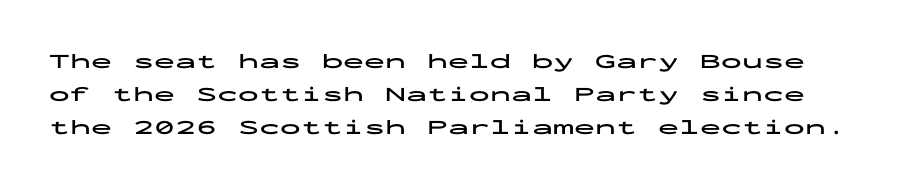
Q: Is the text bold? A: Yes.
Q: Is the text italic (slanted)? A: No, it is upright.
Q: Is the text underlined? A: No.
Q: Is the spacing between letters normal or unusually wide? A: Normal.
Q: Is the spacing between lines tight, normal or loose? A: Normal.
